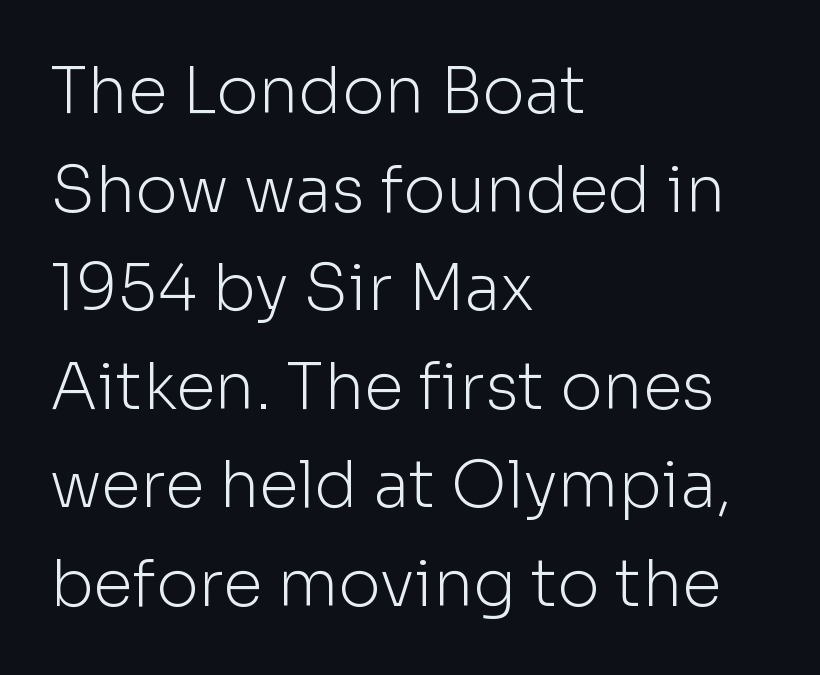
The image shows 64 px light sans-serif type, upright; set left-aligned, normal line spacing (1.54x), normal letter spacing, not underlined; low stroke contrast and a medium x-height.
